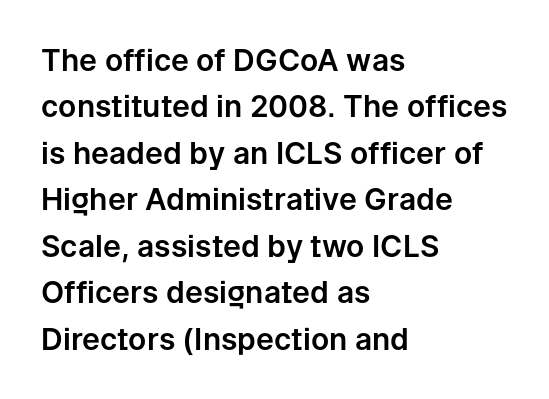
{"serif": "no", "italic": "no", "width": "normal", "stroke_contrast": "low", "x_height": "medium", "monospaced": "no", "underline": "no", "align": "left", "line_spacing": "normal", "line_spacing_ratio": 1.55, "letter_spacing": "normal", "letter_spacing_em": 0.0, "glyph_px": 30}
